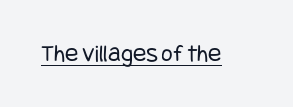
Q: Is the text bold? A: No.
Q: Is the text italic (slanted)? A: No, it is upright.
Q: Is the text underlined? A: Yes.
Q: Is the spacing between letters normal or unusually wide? A: Normal.
